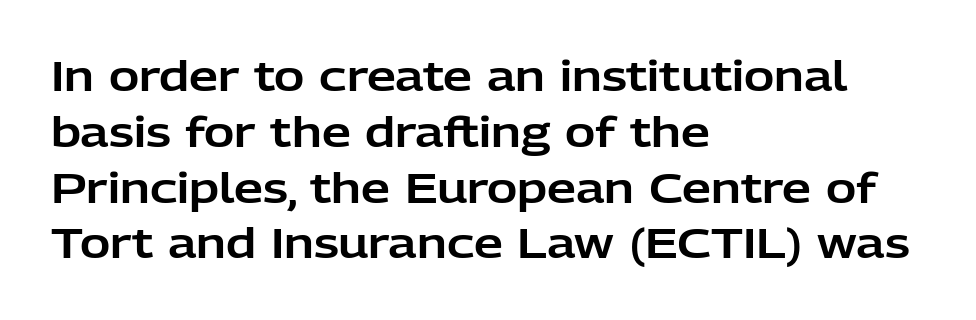
Q: Is the text italic (slanted)? A: No, it is upright.
Q: Is the typeface a serif or a sans-serif typeface? A: Sans-serif.
Q: Is the text underlined? A: No.
Q: How is the paragraph aligned? A: Left-aligned.
Q: Is the spacing between letters normal or unusually wide? A: Normal.
Q: Is the spacing between lines tight, normal or loose? A: Normal.
Q: Width (condensed, normal, or wide)? A: Normal.
Q: Stroke contrast? A: Low.
Q: x-height? A: Medium.
Q: Monospaced? A: No.
